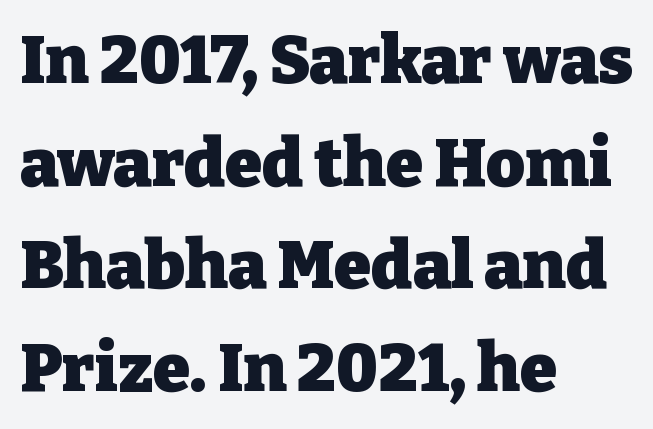
The image shows 67 px heavy serif type, upright; set left-aligned, normal line spacing (1.53x), normal letter spacing, not underlined; low stroke contrast and a medium x-height.
